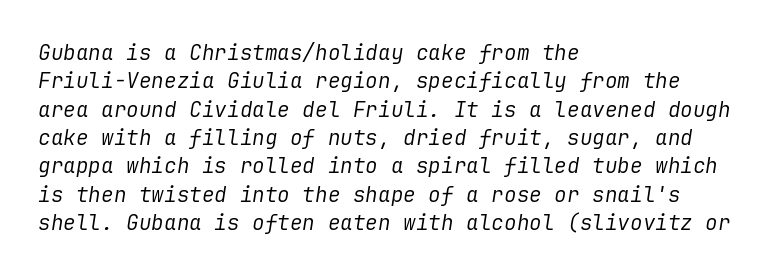
The weight tops out at a normal text grade. Tracking value appears to be zero — textbook default spacing. These lines sit exactly where default settings would place them. Anything drawn beneath the words? Only blank space.
